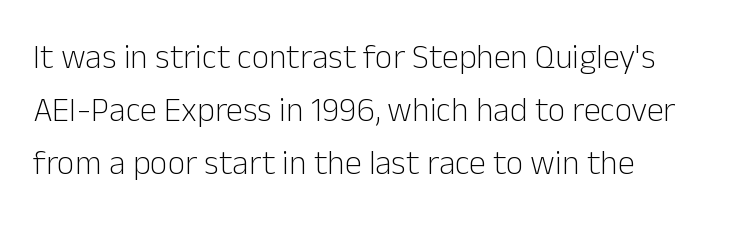
Q: Is the text bold? A: No.
Q: Is the text italic (slanted)? A: No, it is upright.
Q: Is the typeface a serif or a sans-serif typeface? A: Sans-serif.
Q: Is the text underlined? A: No.
Q: Is the spacing between letters normal or unusually wide? A: Normal.
Q: Is the spacing between lines tight, normal or loose? A: Normal.
Q: Width (condensed, normal, or wide)? A: Normal.
Q: Stroke contrast? A: Low.
Q: x-height? A: Medium.
Q: Monospaced? A: No.
